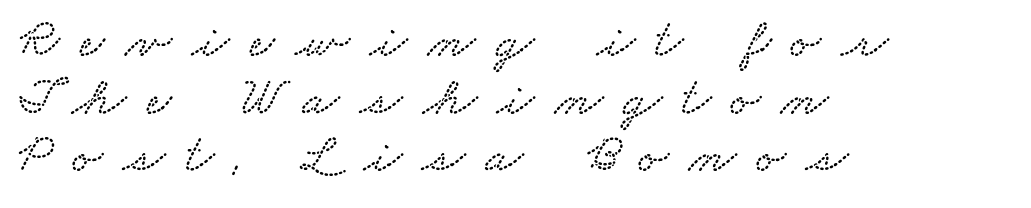
Reading down the block, your eye returns to a fixed left position each line. Reading down the column, the eye jumps only a short way to each next line. The specimen omits any rule beneath the text block's lines. A typesetter would call this proportional, since set widths differ per character. A typesetter would call this heavily tracked-out type.
